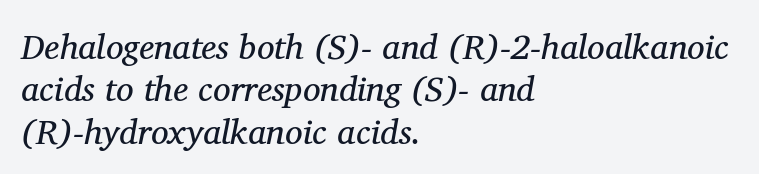
{"serif": "yes", "italic": "yes", "lean": "right", "slant_degrees": 11, "bold": "no", "weight": "regular", "width": "normal", "stroke_contrast": "medium", "x_height": "medium", "monospaced": "no", "underline": "no", "align": "left", "line_spacing_ratio": 1.21, "letter_spacing": "normal", "letter_spacing_em": 0.0, "glyph_px": 35}
